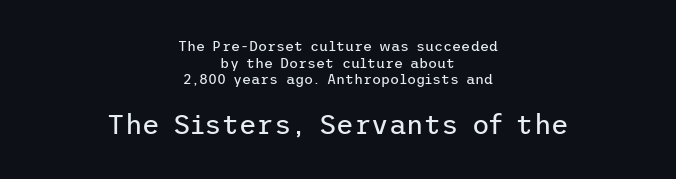
{"italic": "no", "bold": "no", "underline": "no", "align": "center", "line_spacing_ratio": 1.18, "letter_spacing": "normal", "letter_spacing_em": 0.0, "larger_block": "second", "size_ratio": 1.93, "glyph_px": 27}
